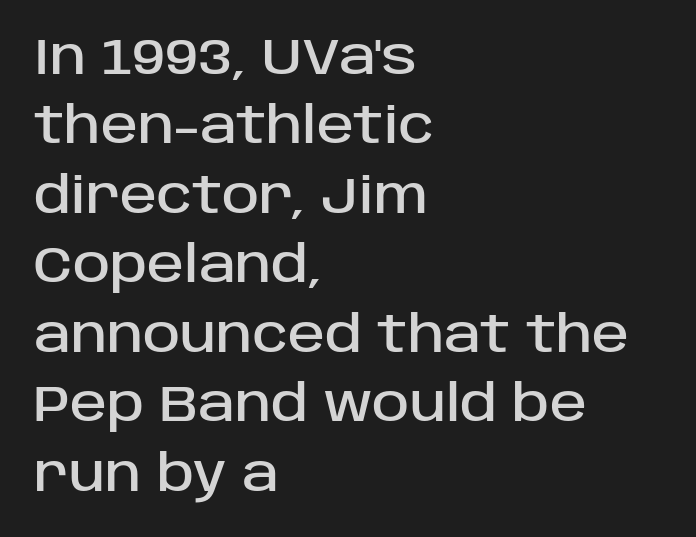
{"serif": "no", "italic": "no", "width": "normal", "stroke_contrast": "low", "x_height": "large", "monospaced": "no", "underline": "no", "align": "left", "line_spacing": "normal", "line_spacing_ratio": 1.39, "letter_spacing": "normal", "letter_spacing_em": 0.0, "glyph_px": 50}
